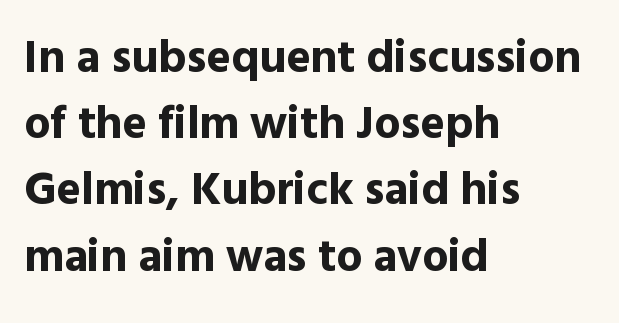
The image shows 46 px bold sans-serif type, upright; set left-aligned, normal line spacing (1.44x), normal letter spacing, not underlined; a medium x-height.
